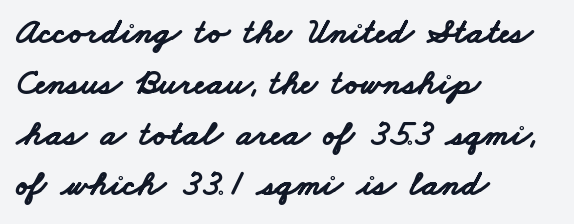
{"serif": "no", "bold": "yes", "weight": "bold", "width": "wide", "stroke_contrast": "low", "x_height": "small", "monospaced": "no", "underline": "no", "align": "left", "line_spacing": "normal", "line_spacing_ratio": 1.41, "letter_spacing": "normal", "letter_spacing_em": 0.0, "glyph_px": 36}
